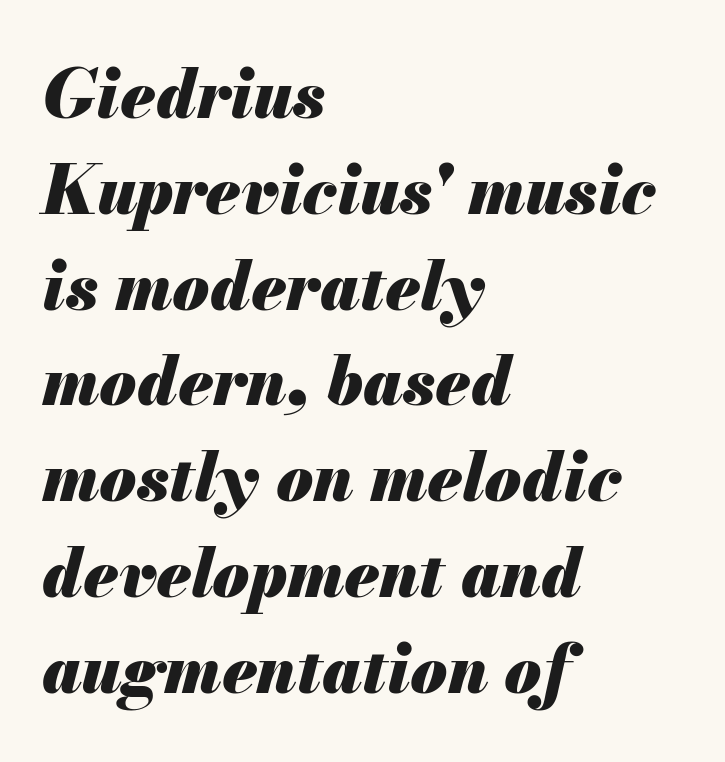
Q: Is the text bold? A: Yes.
Q: Is the text italic (slanted)? A: Yes, it leans right by about 13 degrees.
Q: Is the text underlined? A: No.
Q: How is the paragraph aligned? A: Left-aligned.
Q: Is the spacing between letters normal or unusually wide? A: Normal.
Q: Is the spacing between lines tight, normal or loose? A: Normal.
Q: Width (condensed, normal, or wide)? A: Normal.
Q: Stroke contrast? A: Medium.
Q: x-height? A: Small.
Q: Monospaced? A: No.
